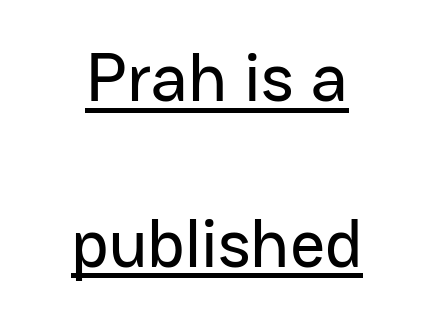
Q: Is the text italic (slanted)? A: No, it is upright.
Q: Is the typeface a serif or a sans-serif typeface? A: Sans-serif.
Q: Is the text underlined? A: Yes.
Q: How is the paragraph aligned? A: Centered.
Q: Is the spacing between letters normal or unusually wide? A: Normal.
Q: Is the spacing between lines tight, normal or loose? A: Loose.
Q: Width (condensed, normal, or wide)? A: Normal.
Q: Stroke contrast? A: Low.
Q: x-height? A: Medium.
Q: Monospaced? A: No.
